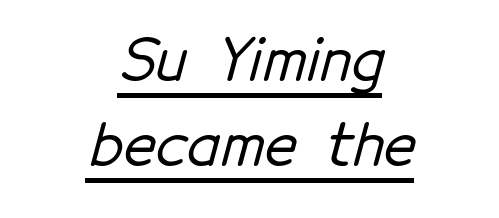
The image shows 57 px sans-serif type; set centered, normal line spacing (1.5x), normal letter spacing, underlined; low stroke contrast and a medium x-height.
